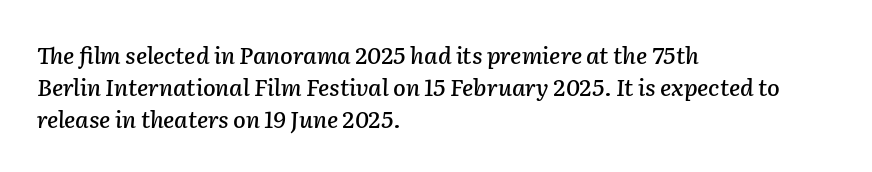
Q: Is the text italic (slanted)? A: Yes, it leans right by about 2 degrees.
Q: Is the text underlined? A: No.
Q: How is the paragraph aligned? A: Left-aligned.
Q: Is the spacing between letters normal or unusually wide? A: Normal.
Q: Is the spacing between lines tight, normal or loose? A: Normal.
